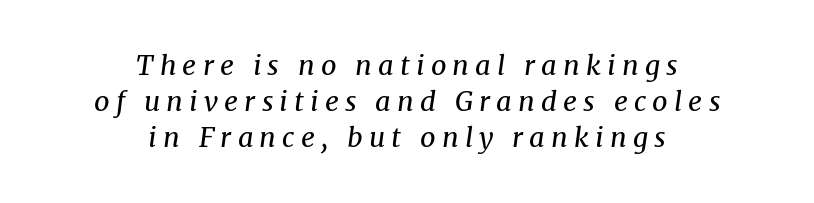
The image shows 27 px text type, italic (leaning right); set centered, normal line spacing (1.33x), unusually wide letter spacing (+0.23 em), not underlined.
